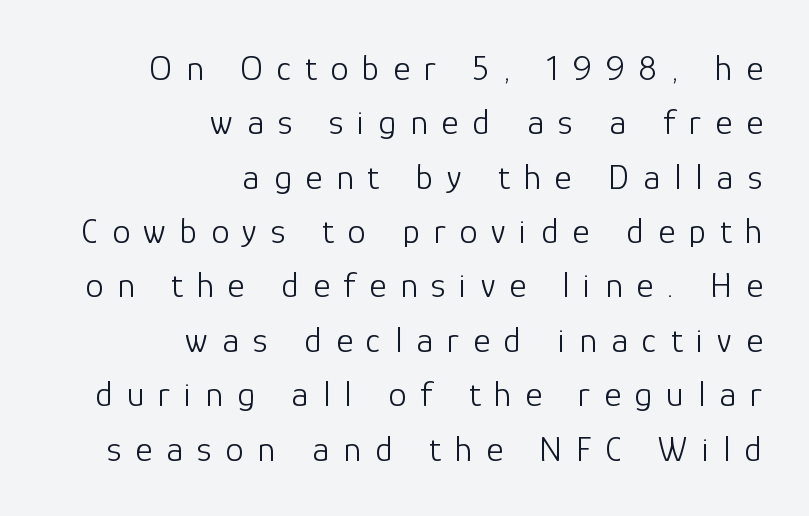
Q: Is the text bold? A: No.
Q: Is the text italic (slanted)? A: No, it is upright.
Q: Is the typeface a serif or a sans-serif typeface? A: Sans-serif.
Q: Is the text underlined? A: No.
Q: How is the paragraph aligned? A: Right-aligned.
Q: Is the spacing between letters normal or unusually wide? A: Unusually wide.
Q: Is the spacing between lines tight, normal or loose? A: Normal.
Q: Width (condensed, normal, or wide)? A: Normal.
Q: Stroke contrast? A: Low.
Q: x-height? A: Medium.
Q: Monospaced? A: No.
